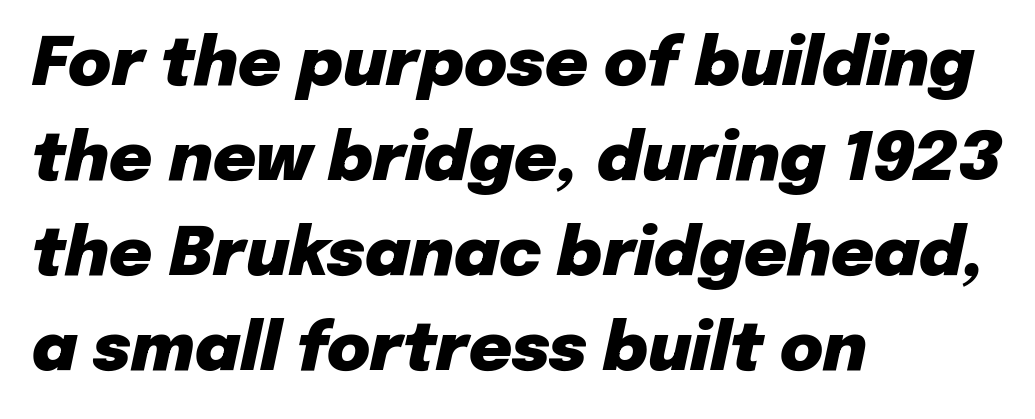
The image shows 66 px heavy type, italic (leaning right); set left-aligned, normal line spacing (1.44x), normal letter spacing, not underlined; low stroke contrast and a medium x-height.
